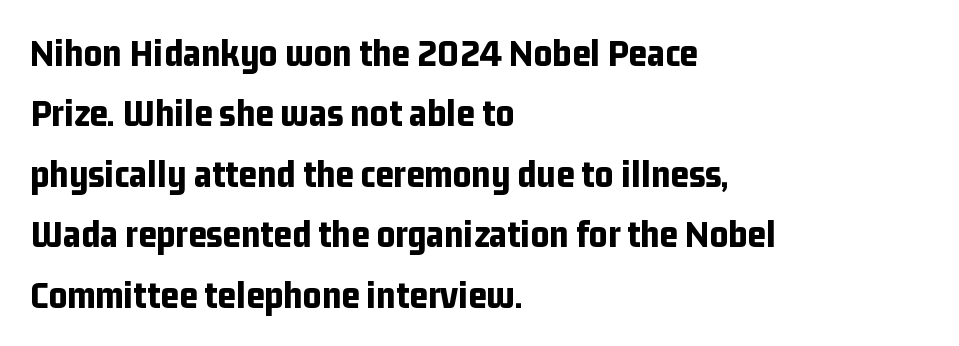
The lines are quadded left. Character widths vary here, with narrow letters taking less room than wide ones. Rows of type keep a routine distance in the vertical direction. These words are printed bold, with thick strokes throughout. What stands out about the letter spacing? Nothing — it is the standard amount. The space beneath each line is pristine and unruled.
